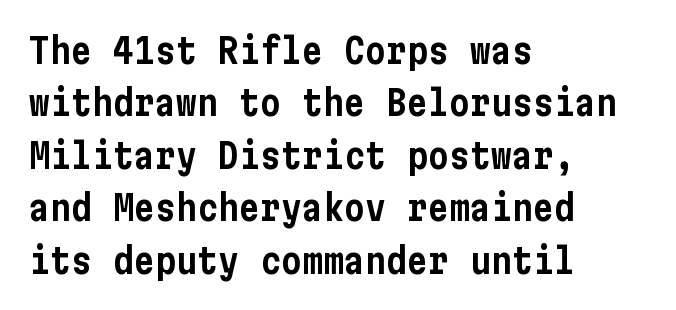
Short and long lines alike share a common starting point at left. The rendering uses a moderate line-height, typical for paragraphs. Standard letterfit; no display-style spreading of the glyphs. The type family on display is of the sans-serif kind. No word sits above an underline.
